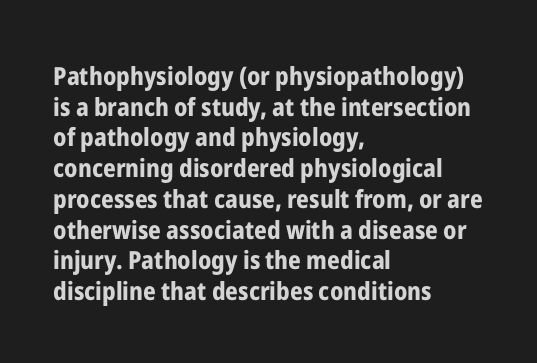
In CSS terms this would be text-align: left. Anything drawn beneath the words? Only blank space. Posture: upright roman. As a designer I'd log this as weight 700, bold.
